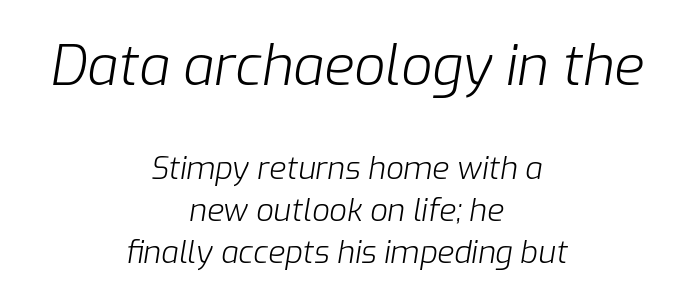
Rule under the text: the space is simply empty. Which of the two is more prominent by size? The first, at the top. Compared with ordinary roman type, these characters are visibly tilted. Nothing unusual about the tracking: characters are spaced as the font intends.
